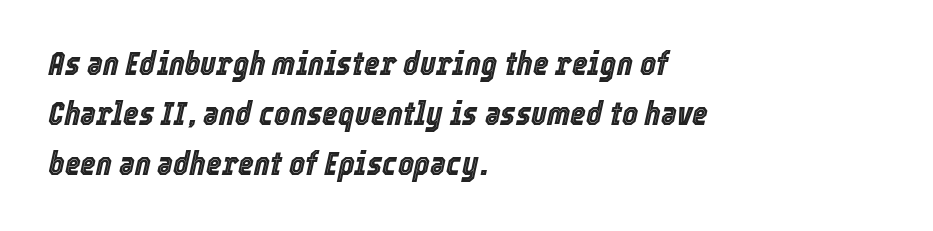
{"italic": "yes", "lean": "right", "slant_degrees": 12, "width": "condensed", "x_height": "medium", "monospaced": "no", "underline": "no", "align": "left", "line_spacing": "normal", "line_spacing_ratio": 1.47, "letter_spacing": "normal", "letter_spacing_em": 0.0, "glyph_px": 34}
